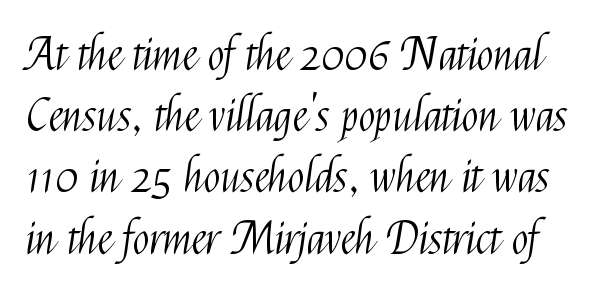
Q: Is the text bold? A: No.
Q: Is the text italic (slanted)? A: Yes.
Q: Is the typeface a serif or a sans-serif typeface? A: Sans-serif.
Q: Is the text underlined? A: No.
Q: Is the spacing between letters normal or unusually wide? A: Normal.
Q: Is the spacing between lines tight, normal or loose? A: Normal.
Q: Width (condensed, normal, or wide)? A: Condensed.
Q: Stroke contrast? A: Medium.
Q: x-height? A: Medium.
Q: Monospaced? A: No.
